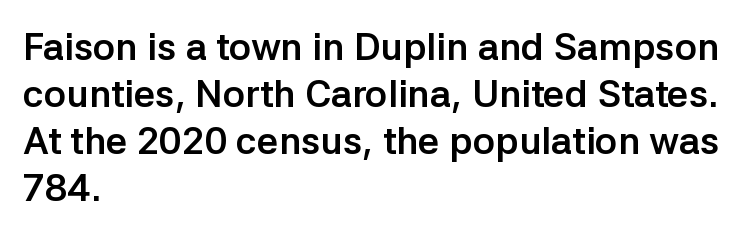
These lines are rendered in a variable-pitch font. A classic flush-left, rag-right setting is used for this passage. The space directly below the letters is spotless. Caption: bold face, heavy strokes.
